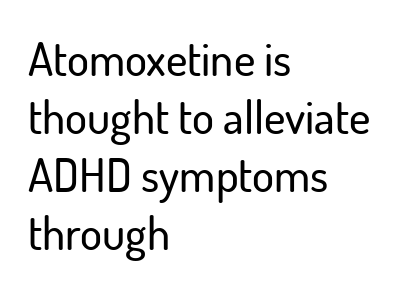
Spacing verdict: proportional, widths tailored to each character. The text block is weighted toward the left margin, trailing off unevenly rightward. Every stem runs plumb, perpendicular to the baseline. Words appear dense and cohesive because spacing is normal.
